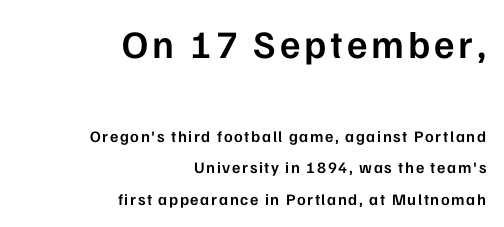
{"serif": "no", "italic": "no", "bold": "semi", "weight": "semibold", "width": "normal", "stroke_contrast": "low", "x_height": "medium", "monospaced": "no", "underline": "no", "align": "right", "line_spacing": "loose", "line_spacing_ratio": 1.95, "larger_block": "first", "size_ratio": 2.44, "glyph_px": 39}
